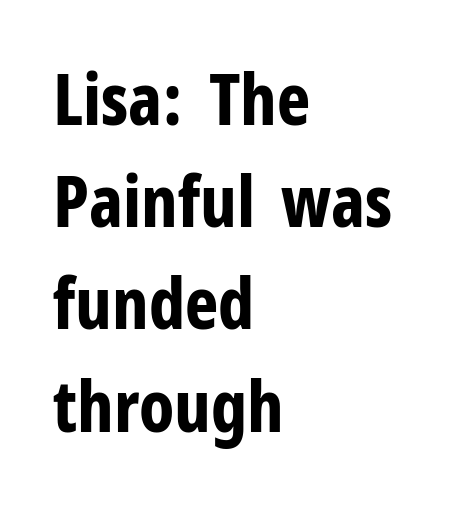
Q: Is the text bold? A: Yes.
Q: Is the text italic (slanted)? A: No, it is upright.
Q: Is the typeface a serif or a sans-serif typeface? A: Sans-serif.
Q: Is the text underlined? A: No.
Q: How is the paragraph aligned? A: Left-aligned.
Q: Is the spacing between letters normal or unusually wide? A: Normal.
Q: Is the spacing between lines tight, normal or loose? A: Normal.
Q: Width (condensed, normal, or wide)? A: Condensed.
Q: Stroke contrast? A: Low.
Q: x-height? A: Medium.
Q: Monospaced? A: No.
